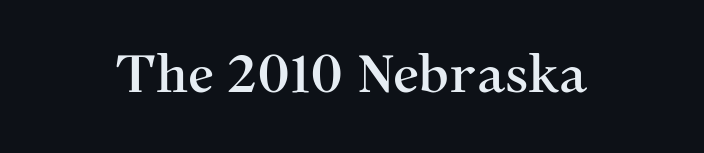
The image shows 52 px serif type, upright; set normal letter spacing, not underlined; medium stroke contrast and a medium x-height.
